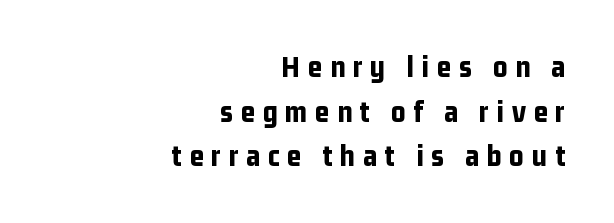
The image shows 31 px bold, condensed sans-serif type, upright; set right-aligned, normal line spacing (1.44x), unusually wide letter spacing (+0.25 em), not underlined; low stroke contrast and a medium x-height.
